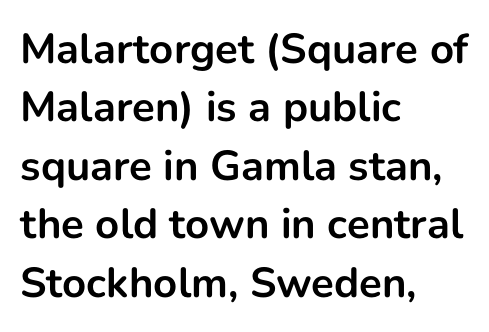
Q: Is the text bold? A: Yes.
Q: Is the text italic (slanted)? A: No, it is upright.
Q: Is the typeface a serif or a sans-serif typeface? A: Sans-serif.
Q: Is the text underlined? A: No.
Q: How is the paragraph aligned? A: Left-aligned.
Q: Is the spacing between letters normal or unusually wide? A: Normal.
Q: Is the spacing between lines tight, normal or loose? A: Normal.
Q: Width (condensed, normal, or wide)? A: Normal.
Q: Stroke contrast? A: Low.
Q: x-height? A: Medium.
Q: Monospaced? A: No.
